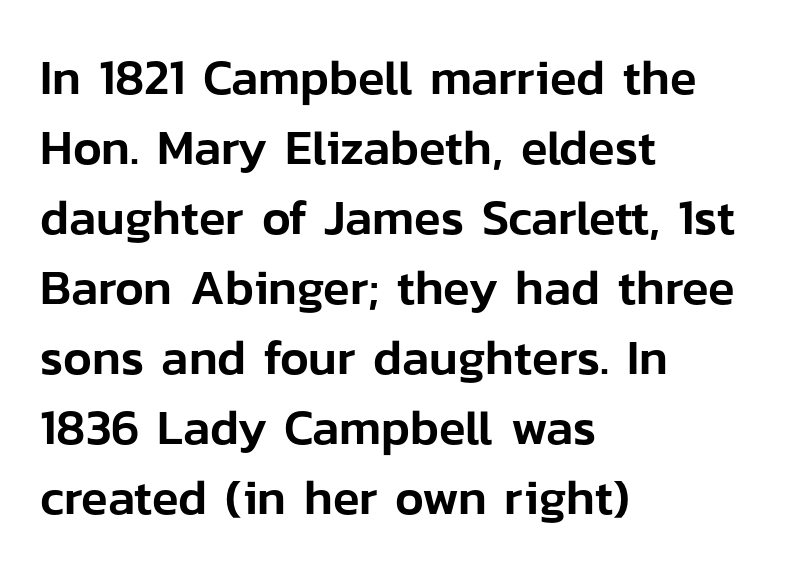
A typesetter would call this leading conventional body-copy spacing. The font's upright variant was chosen for this text. The letters advance in unequal steps, a hallmark of proportional type. Is the block centered? No — it sits flush against the left margin. No extra tracking has been applied to these lines. The gap between lines stays unmarked.
